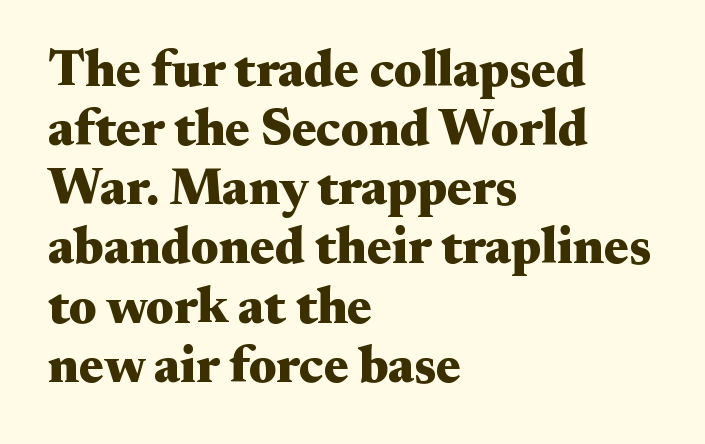
The image shows 51 px heavy, wide serif type, upright; set left-aligned, line spacing 1.16x, normal letter spacing, not underlined; medium stroke contrast and a small x-height.
